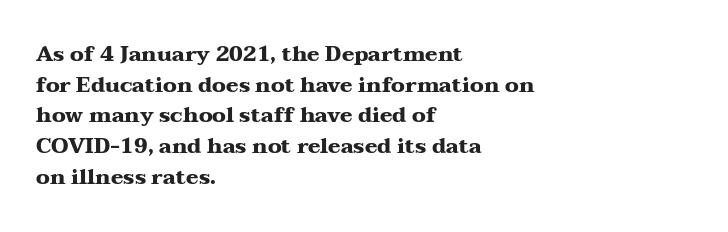
Q: Is the text bold? A: Yes.
Q: Is the text italic (slanted)? A: No, it is upright.
Q: Is the text underlined? A: No.
Q: How is the paragraph aligned? A: Left-aligned.
Q: Is the spacing between letters normal or unusually wide? A: Normal.
Q: Is the spacing between lines tight, normal or loose? A: Normal.
